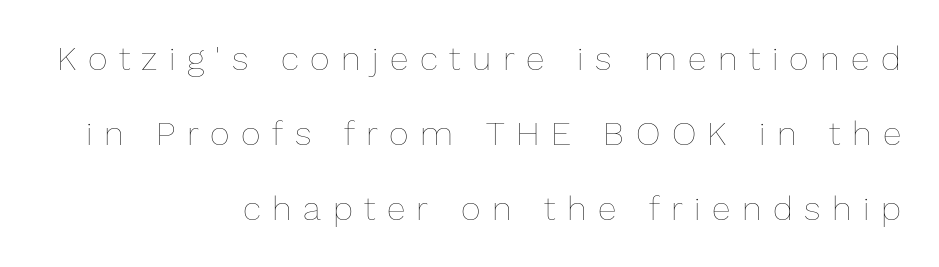
The tracking jumps out immediately: characters are airy and widely separated. Nope, not italic — everything's standing straight. The typesetting does not lean heavy: it is not bold. Character widths vary here, with narrow letters taking less room than wide ones.
